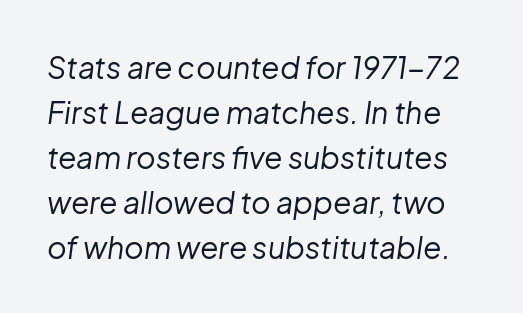
Look at the tracking — it's just the regular setting, nothing added. The foot of each line stays bare and open. These lines sit exactly where default settings would place them. The weight tops out at a normal text grade. The text carries the slant typical of an italic or oblique font. Note the varied advance widths — an 'i' is clearly narrower than an 'm'.
